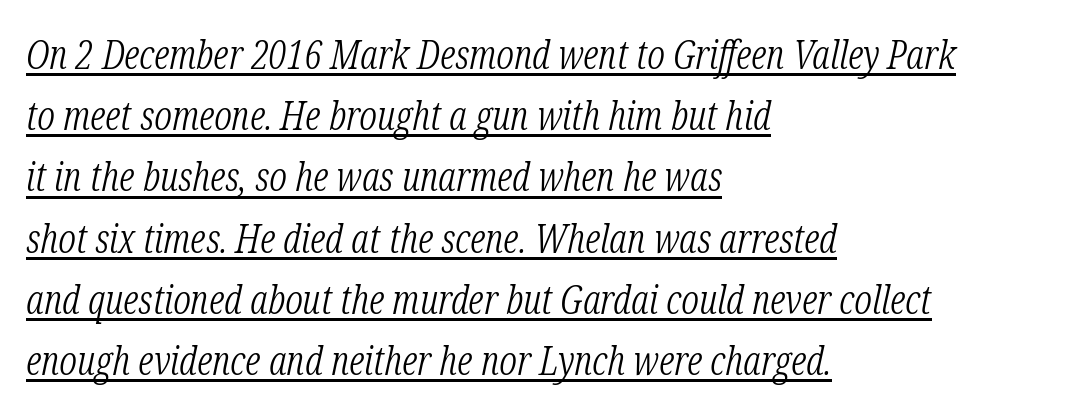
Q: Is the text bold? A: No.
Q: Is the text italic (slanted)? A: Yes, it leans right by about 12 degrees.
Q: Is the typeface a serif or a sans-serif typeface? A: Serif.
Q: Is the text underlined? A: Yes.
Q: How is the paragraph aligned? A: Left-aligned.
Q: Is the spacing between letters normal or unusually wide? A: Normal.
Q: Is the spacing between lines tight, normal or loose? A: Normal.
Q: Width (condensed, normal, or wide)? A: Condensed.
Q: Stroke contrast? A: Low.
Q: x-height? A: Medium.
Q: Monospaced? A: No.
